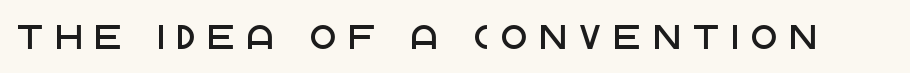
Quick note: not italic, upright. Regarding serifs, this sample does without them. Caption: expanded tracking, letters set apart. Check the space under the baseline: it is left empty. Do the characters align in a grid? No, the font is proportional.
